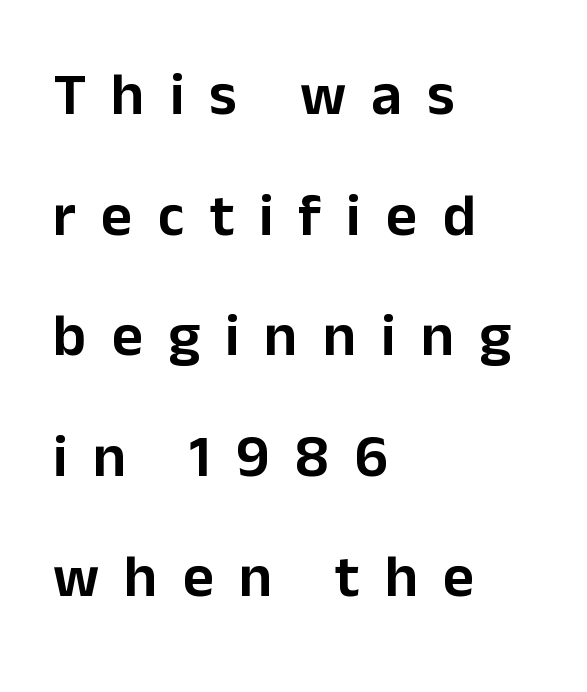
{"serif": "no", "italic": "no", "width": "normal", "stroke_contrast": "low", "x_height": "medium", "monospaced": "no", "underline": "no", "align": "left", "line_spacing": "loose", "line_spacing_ratio": 2.01, "letter_spacing": "wide", "letter_spacing_em": 0.42, "glyph_px": 60}
